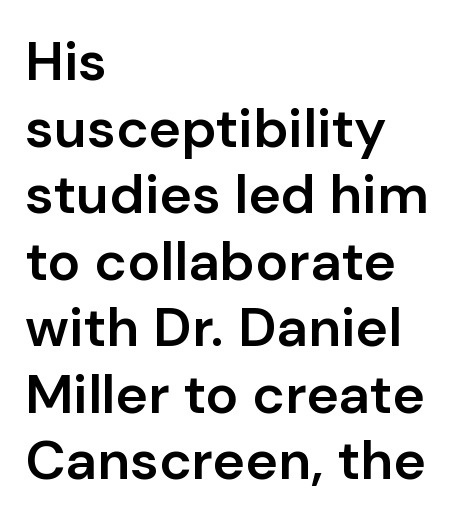
The image shows 55 px semibold sans-serif type, upright; set left-aligned, line spacing 1.21x, normal letter spacing, not underlined; low stroke contrast and a medium x-height.
